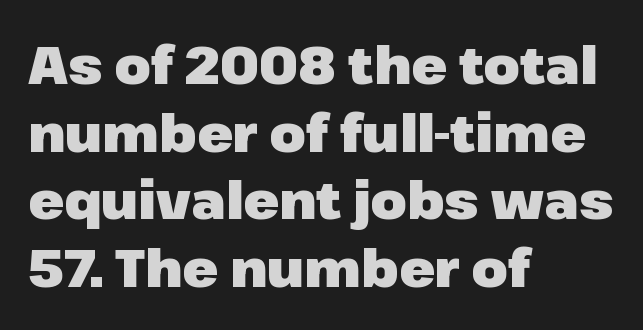
In terms of weight, the rendering is a true, heavy bold. Does the lettering tilt? It doesn't — this is upright. Evenly set lines give the paragraph a standard silhouette. Note: no serifs on the glyphs. Does the copy run flush right? No — it runs flush left. Descender tails drop into unmarked territory.
